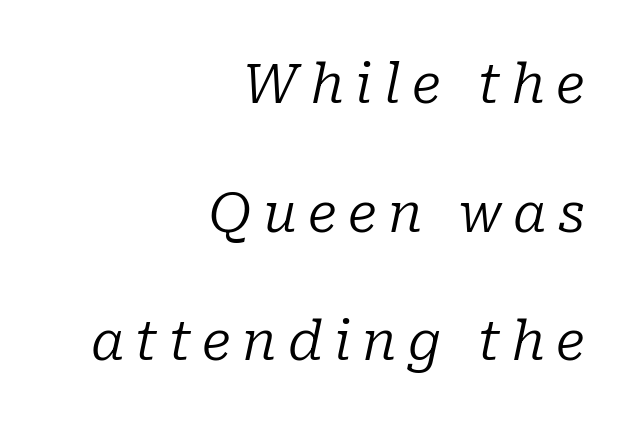
The image shows 54 px regular-weight serif type, italic (leaning right); set right-aligned, loose line spacing (2.38x), unusually wide letter spacing (+0.21 em), not underlined; low stroke contrast and a medium x-height.
